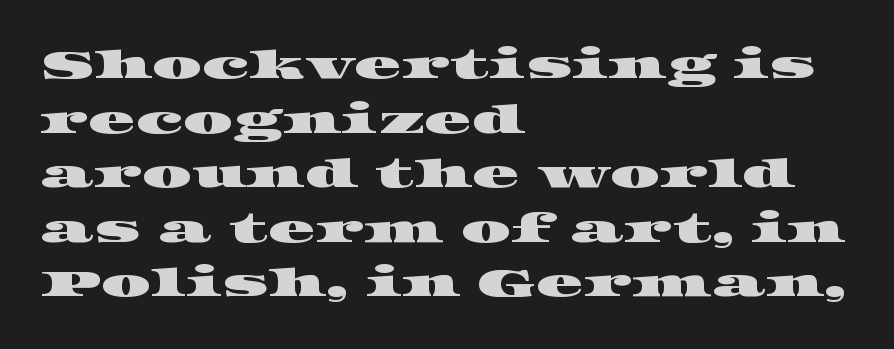
The image shows 39 px wide serif type; set left-aligned, normal line spacing (1.4x), normal letter spacing, not underlined; high stroke contrast and a large x-height.
